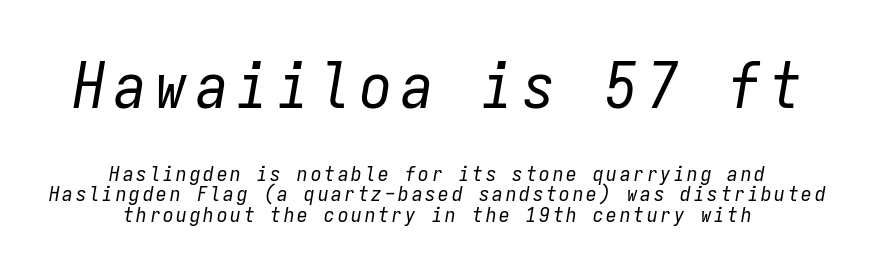
Honestly, there is no underline to notice here at all. Regarding leading, the lines here are crowded together. The letters march in equal steps, a hallmark of fixed-pitch type. Is the block centered? Yes — each line is placed symmetrically about the middle.
